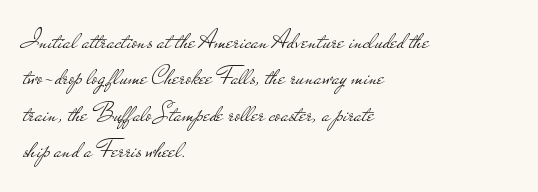
Reading down the column, the eye jumps a familiar distance to each next line. The typesetting does not lean heavy: it is not bold. Horizontal alignment here is leftward, the default for most running prose. The space directly below the letters is spotless. Glyph-to-glyph distance matches everyday printed text.
